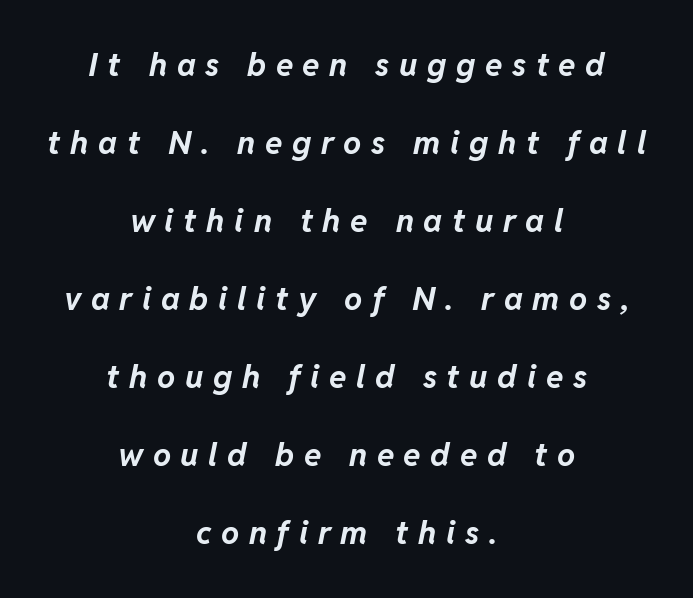
The image shows 32 px bold type, italic (leaning right); set centered, loose line spacing (2.44x), unusually wide letter spacing (+0.3 em), not underlined; low stroke contrast and a medium x-height.
